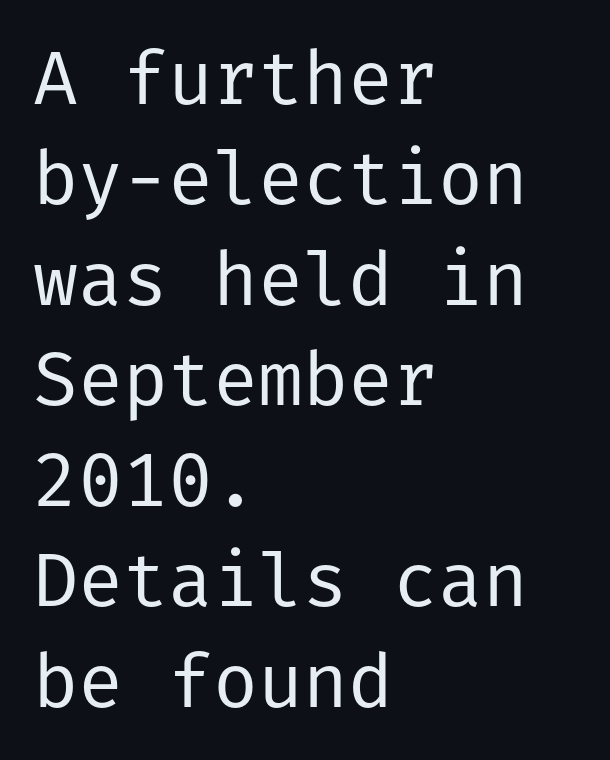
In terms of leading, this rendering sits right in the middle. The lettering stays uniformly vertical, giving the passage a roman look. A typesetter would call this zero additional tracking. A sans-serif font was chosen for this passage.
